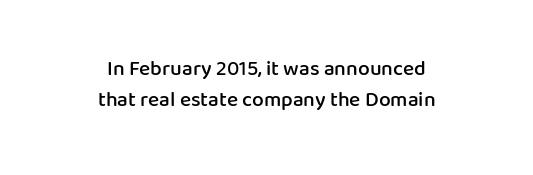
The image shows 21 px text type, upright; set centered, normal line spacing (1.48x), normal letter spacing, not underlined.
